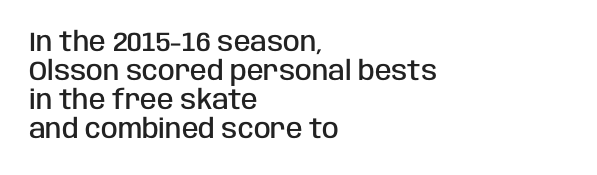
{"italic": "no", "bold": "semi", "underline": "no", "align": "left", "line_spacing": "tight", "line_spacing_ratio": 1.08, "letter_spacing": "normal", "letter_spacing_em": 0.0, "glyph_px": 27}
